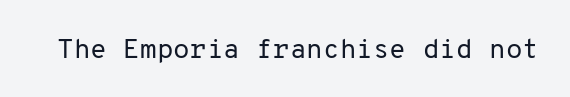
Has an underline been added? It has not. The type is set solid horizontally, with unmodified tracking. The characters are drawn with everyday or finer stroke widths. Every character sits straight up, as roman type does.
